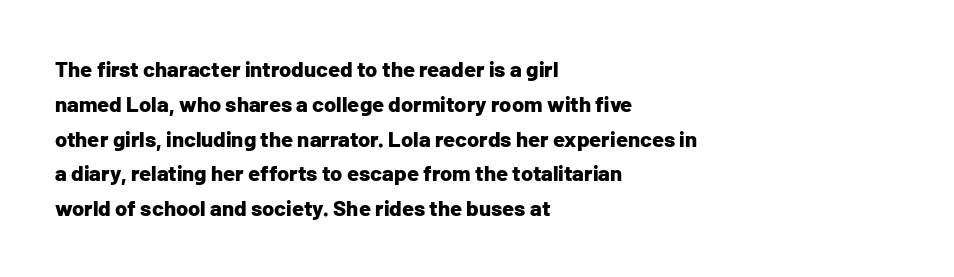
One-word summary of the alignment: left. Characters remain perfectly vertical along every line. Words float on clear page, feet unadorned. Look at the tracking — it's just the regular setting, nothing added.
